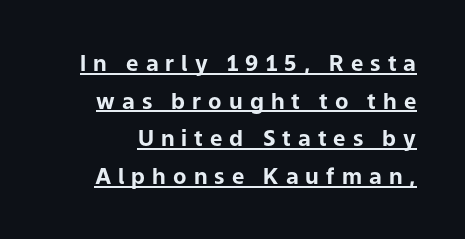
{"italic": "no", "bold": "yes", "underline": "yes", "line_spacing_ratio": 1.71, "letter_spacing": "wide", "letter_spacing_em": 0.32, "glyph_px": 22}
